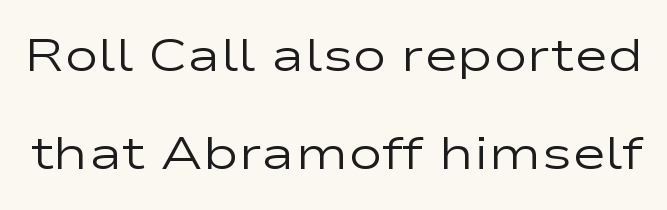
The foot of each line stays bare and open. Honestly, the rows look like they've been pulled way apart. Vertical strokes here are truly vertical. The weight tops out at a normal text grade.
